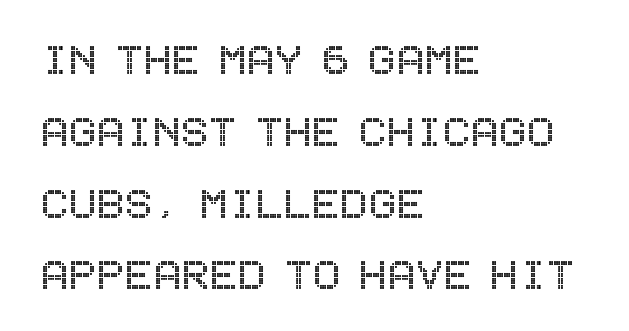
The image shows 52 px condensed type, upright; set left-aligned, normal line spacing (1.38x), normal letter spacing, not underlined; a large x-height.
